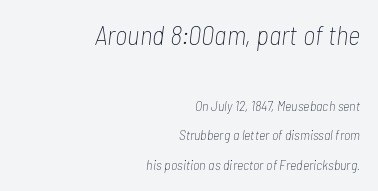
{"italic": "yes", "lean": "right", "slant_degrees": 7, "bold": "no", "underline": "no", "align": "right", "line_spacing": "loose", "line_spacing_ratio": 2.11, "letter_spacing": "normal", "letter_spacing_em": 0.0, "larger_block": "first", "size_ratio": 1.93, "glyph_px": 27}
